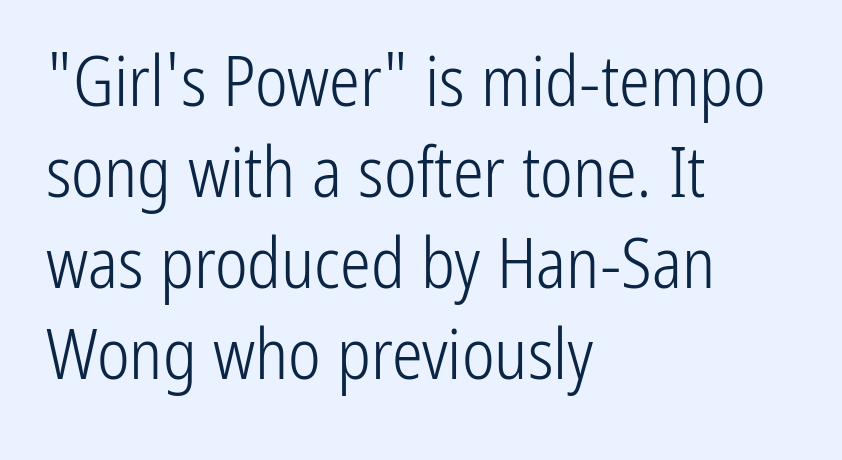
The image shows 69 px light, condensed sans-serif type, upright; set left-aligned, normal line spacing (1.32x), normal letter spacing, not underlined; low stroke contrast and a medium x-height.
